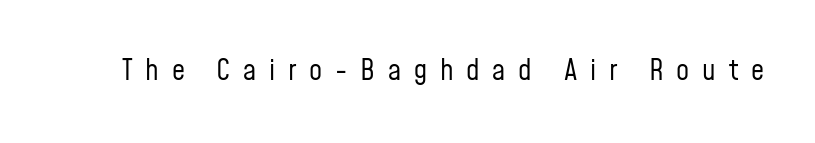
{"serif": "no", "italic": "no", "bold": "no", "weight": "regular", "width": "condensed", "stroke_contrast": "low", "x_height": "medium", "monospaced": "no", "underline": "no", "letter_spacing": "wide", "letter_spacing_em": 0.44, "glyph_px": 29}
